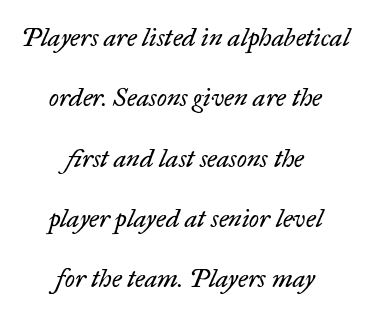
{"italic": "yes", "lean": "right", "slant_degrees": 17, "bold": "no", "underline": "no", "align": "center", "line_spacing": "loose", "line_spacing_ratio": 2.32, "letter_spacing": "normal", "letter_spacing_em": 0.0, "glyph_px": 26}
